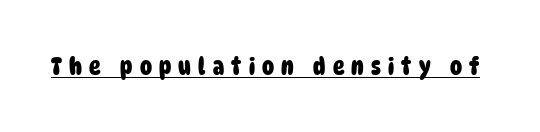
The image shows 24 px bold type; set unusually wide letter spacing (+0.3 em), underlined.
